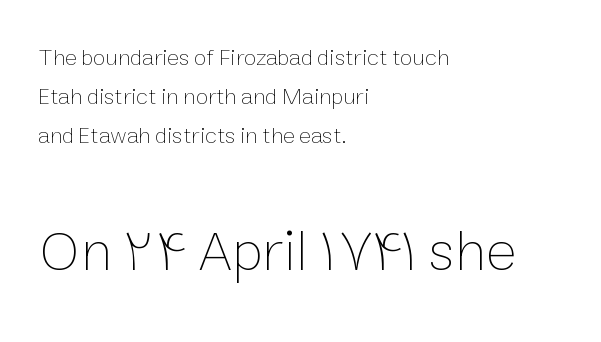
Q: Is the text bold? A: No.
Q: Is the text italic (slanted)? A: No, it is upright.
Q: Is the text underlined? A: No.
Q: How is the paragraph aligned? A: Left-aligned.
Q: Is the spacing between letters normal or unusually wide? A: Normal.
Q: Is the spacing between lines tight, normal or loose? A: Normal.
Q: Which block of text is set in a larger size, the first (top) or the second (bottom)? A: The second (bottom) one.
Q: Width (condensed, normal, or wide)? A: Normal.
Q: Stroke contrast? A: Low.
Q: x-height? A: Medium.
Q: Monospaced? A: No.
